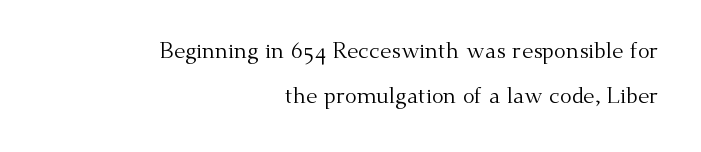
The image shows 22 px text type, upright; set right-aligned, loose line spacing (2.03x), normal letter spacing, not underlined.
